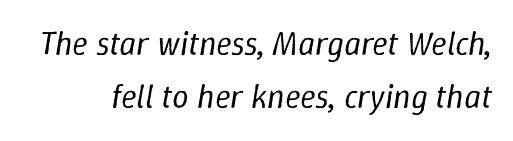
{"italic": "yes", "lean": "right", "slant_degrees": 9, "bold": "no", "weight": "regular", "width": "normal", "stroke_contrast": "low", "x_height": "medium", "monospaced": "no", "underline": "no", "line_spacing": "normal", "line_spacing_ratio": 1.61, "letter_spacing": "normal", "letter_spacing_em": 0.0, "glyph_px": 33}
